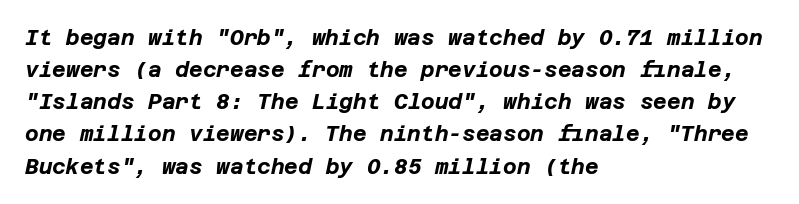
The passage is arranged the way most books set body copy — flush left. Chunky letters — that's bold for sure. Reading down the column, the eye jumps a familiar distance to each next line. Beneath every word, the page is bare.
